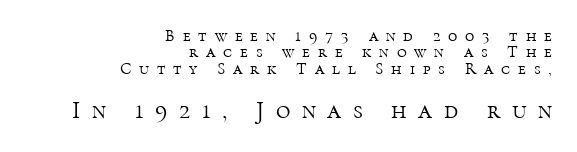
{"italic": "no", "bold": "no", "underline": "no", "align": "right", "line_spacing": "tight", "line_spacing_ratio": 0.97, "letter_spacing": "wide", "letter_spacing_em": 0.46, "larger_block": "second", "size_ratio": 1.47, "glyph_px": 25}
